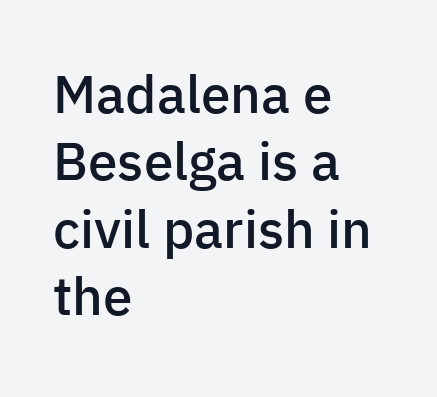
{"serif": "no", "italic": "no", "bold": "semi", "weight": "semibold", "width": "normal", "stroke_contrast": "low", "x_height": "medium", "monospaced": "no", "underline": "no", "align": "left", "line_spacing": "normal", "line_spacing_ratio": 1.27, "letter_spacing": "normal", "letter_spacing_em": 0.0, "glyph_px": 53}
